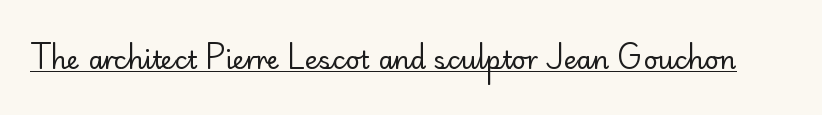
Q: Is the text bold? A: No.
Q: Is the text italic (slanted)? A: No, it is upright.
Q: Is the text underlined? A: Yes.
Q: Is the spacing between letters normal or unusually wide? A: Normal.
